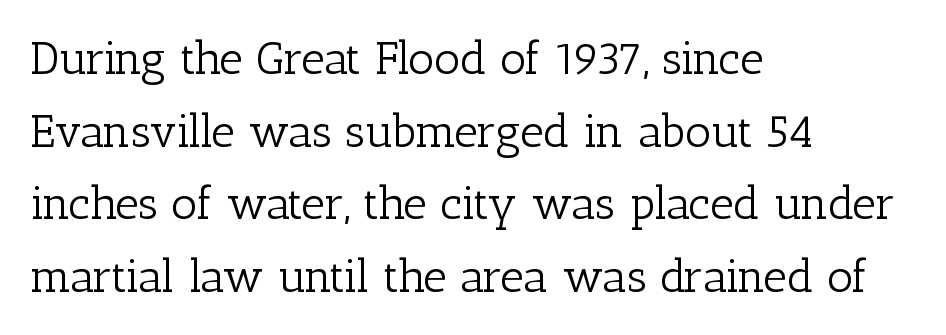
{"serif": "yes", "italic": "no", "bold": "no", "weight": "light", "width": "normal", "stroke_contrast": "low", "x_height": "medium", "monospaced": "no", "underline": "no", "align": "left", "line_spacing": "normal", "line_spacing_ratio": 1.58, "letter_spacing": "normal", "letter_spacing_em": 0.0, "glyph_px": 46}
